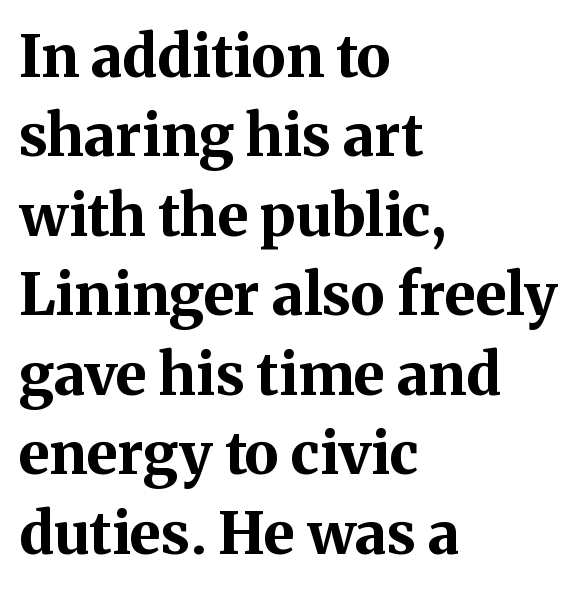
The image shows 58 px bold serif type, upright; set left-aligned, normal line spacing (1.37x), normal letter spacing, not underlined; medium stroke contrast and a medium x-height.
